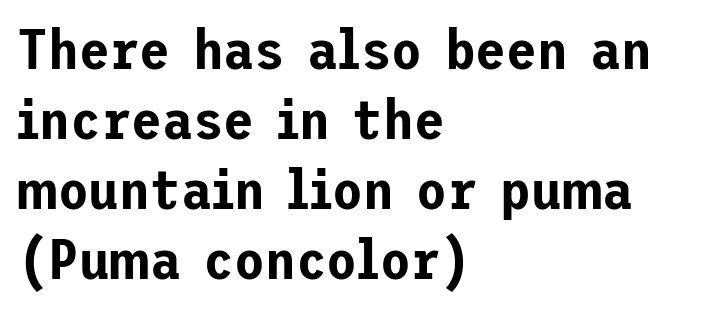
The image shows 56 px sans-serif type, upright; set left-aligned, normal line spacing (1.25x), normal letter spacing, not underlined; low stroke contrast and a medium x-height.
